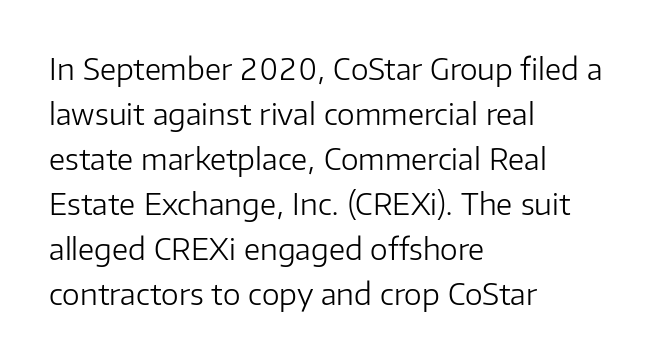
The image shows 30 px light sans-serif type, upright; set left-aligned, normal line spacing (1.5x), normal letter spacing, not underlined; low stroke contrast and a medium x-height.
